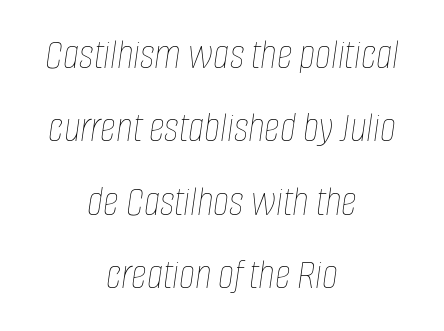
{"italic": "yes", "lean": "right", "slant_degrees": 8, "bold": "no", "weight": "thin", "width": "condensed", "stroke_contrast": "low", "x_height": "large", "monospaced": "no", "underline": "no", "align": "center", "line_spacing": "normal", "line_spacing_ratio": 1.67, "letter_spacing": "normal", "letter_spacing_em": 0.0, "glyph_px": 44}
